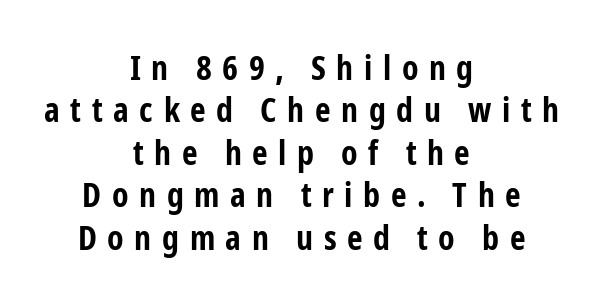
Centered paragraph, ragged on both sides. Is the letter spacing exaggerated? Yes — the characters are pushed far apart. I'd call this a sans setting — the letters go barefoot. The glyphs have the mass of a bold cut. The lettering holds an erect, upright posture throughout.
